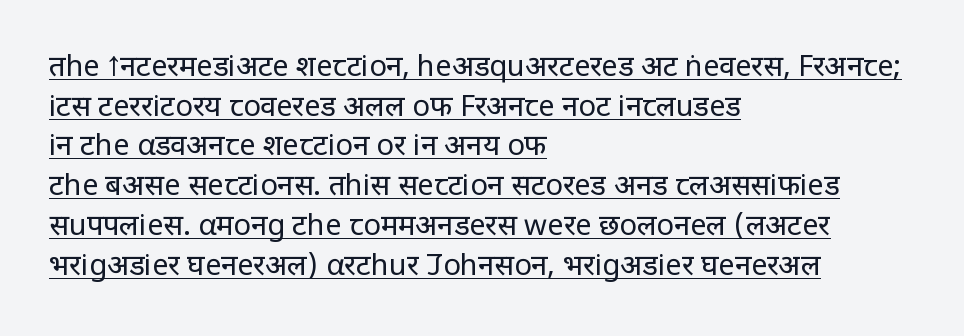
The image shows 29 px regular-weight sans-serif type, upright; set left-aligned, normal line spacing (1.37x), normal letter spacing, underlined; low stroke contrast and a large x-height.
